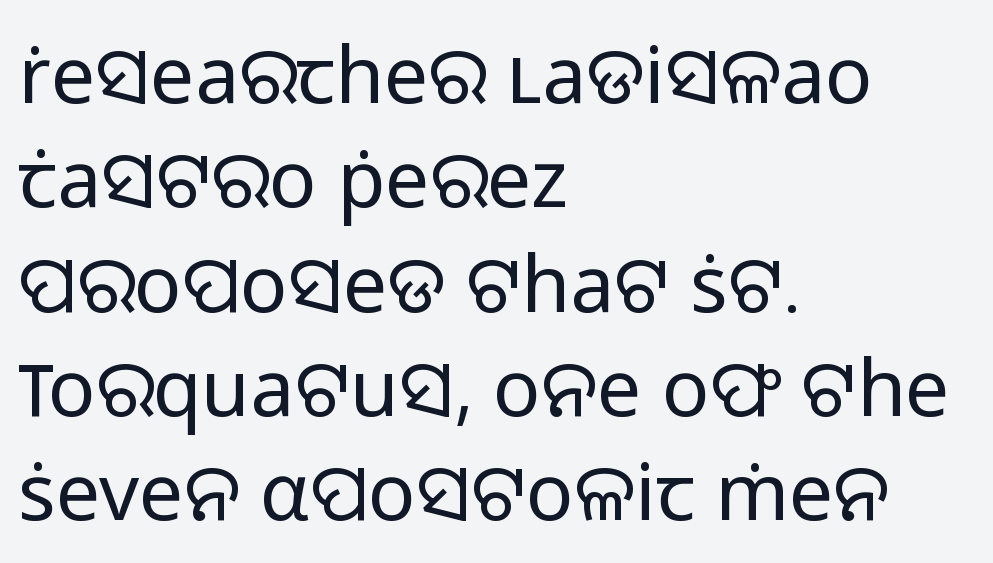
{"serif": "no", "italic": "no", "bold": "no", "weight": "regular", "width": "normal", "stroke_contrast": "low", "x_height": "medium", "monospaced": "no", "underline": "no", "align": "left", "line_spacing": "normal", "line_spacing_ratio": 1.32, "letter_spacing": "normal", "letter_spacing_em": 0.0, "glyph_px": 79}
